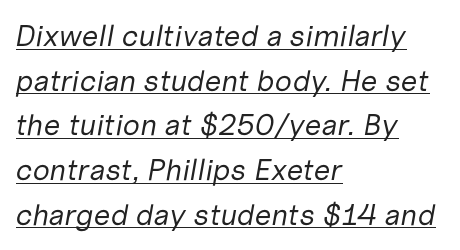
The image shows 30 px regular-weight type, italic (leaning right); set left-aligned, normal line spacing (1.49x), normal letter spacing, underlined; low stroke contrast and a medium x-height.
